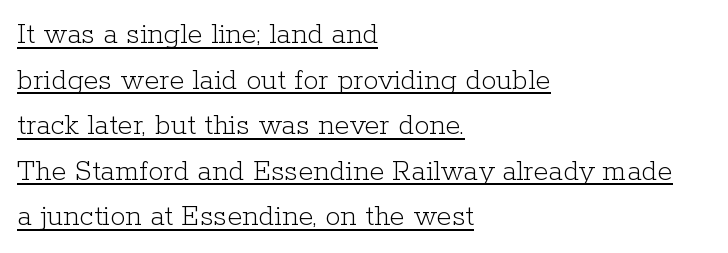
Is the letter spacing exaggerated? No — it looks like the ordinary default. Each letter keeps its own natural width here, so spacing adapts to shape. The rendered words wear a rule along their underside. All the whitespace from short lines collects on the right. This is not heavy type; no bold has been used.
